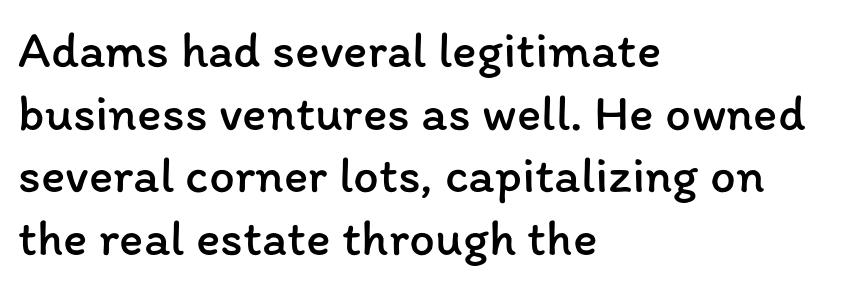
The letters stand straight up with perfectly vertical stems. A clean baseline with only descenders dipping below it. The passage shown has conventional tracking throughout. The typesetting does not lean heavy: it is not bold. The letters advance in unequal steps, a hallmark of proportional type.
